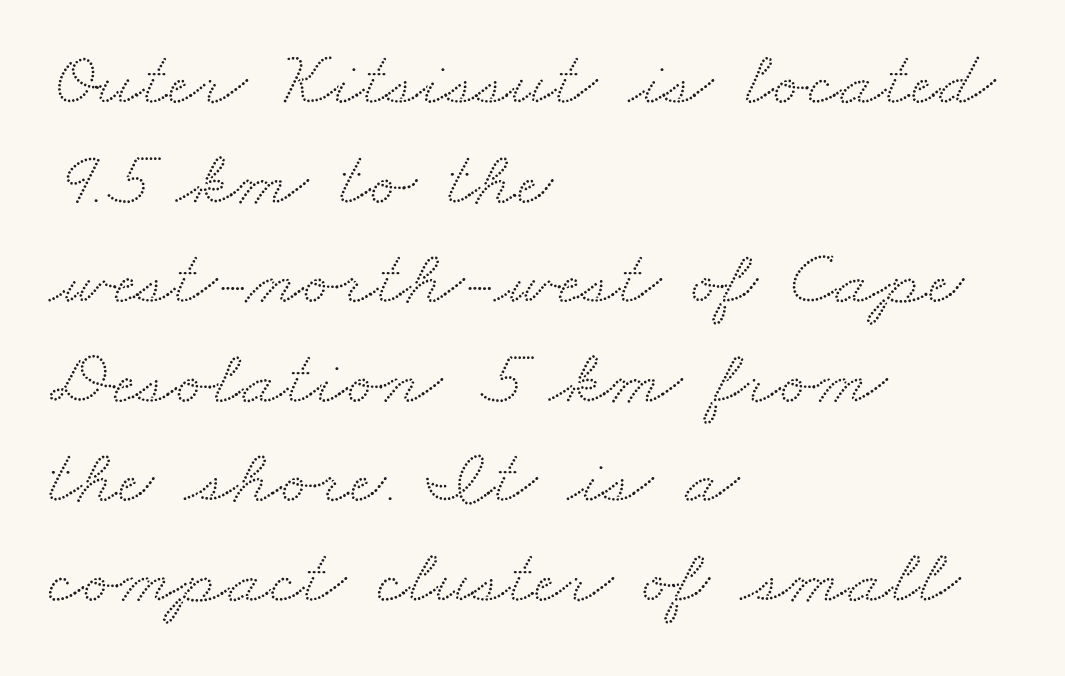
Words appear dense and cohesive because spacing is normal. Plain, unruled lines of type. The rendering uses natural spacing where letterforms have individual widths. Unlike a clean sans, this face finishes its strokes with serifs. The ragged edge is on the right, which tells us the setting is flush left.
